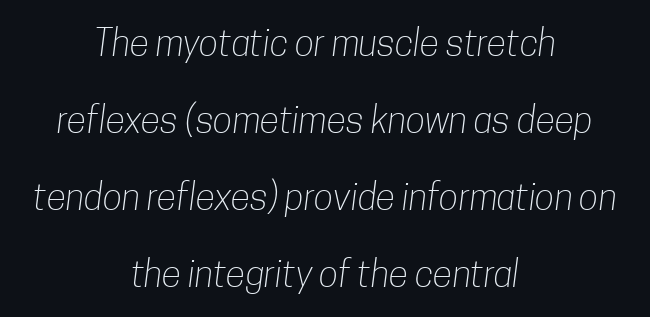
Q: Is the text bold? A: No.
Q: Is the typeface a serif or a sans-serif typeface? A: Sans-serif.
Q: Is the text underlined? A: No.
Q: How is the paragraph aligned? A: Centered.
Q: Is the spacing between letters normal or unusually wide? A: Normal.
Q: Is the spacing between lines tight, normal or loose? A: Loose.
Q: Width (condensed, normal, or wide)? A: Condensed.
Q: Stroke contrast? A: Low.
Q: x-height? A: Medium.
Q: Monospaced? A: No.
